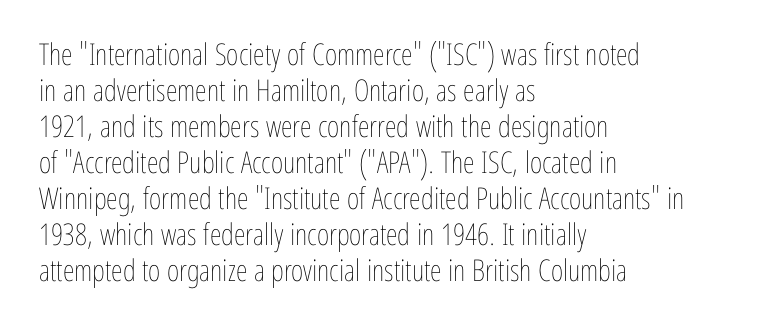
Q: Is the text bold? A: No.
Q: Is the text italic (slanted)? A: No, it is upright.
Q: Is the text underlined? A: No.
Q: How is the paragraph aligned? A: Left-aligned.
Q: Is the spacing between letters normal or unusually wide? A: Normal.
Q: Width (condensed, normal, or wide)? A: Condensed.
Q: Stroke contrast? A: Low.
Q: x-height? A: Medium.
Q: Monospaced? A: No.
